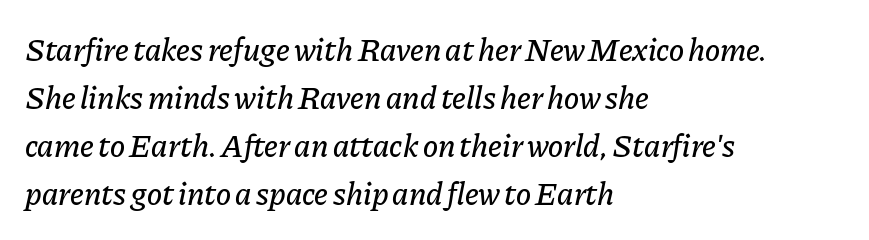
Q: Is the text italic (slanted)? A: Yes, it leans right by about 11 degrees.
Q: Is the text underlined? A: No.
Q: How is the paragraph aligned? A: Left-aligned.
Q: Is the spacing between letters normal or unusually wide? A: Normal.
Q: Is the spacing between lines tight, normal or loose? A: Normal.
Q: Width (condensed, normal, or wide)? A: Normal.
Q: Stroke contrast? A: Low.
Q: x-height? A: Medium.
Q: Monospaced? A: No.
